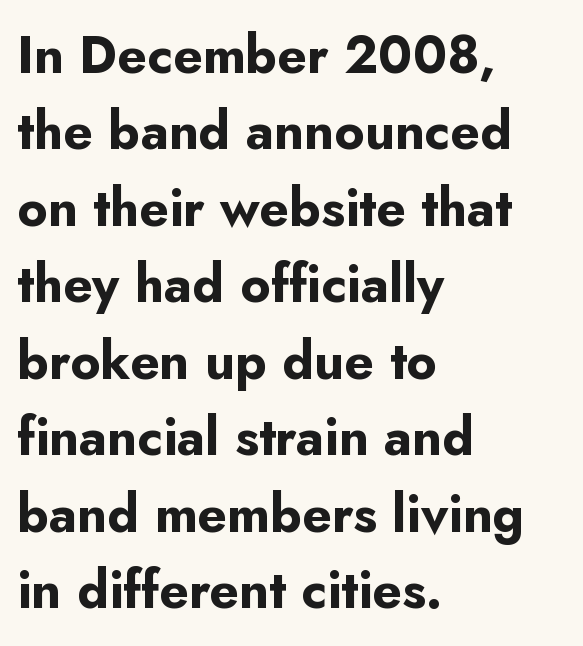
Students, this is bold: see how much ink each stroke carries. Here the designer chose a conventional face with non-uniform glyph widths. Every stem runs plumb, perpendicular to the baseline. The zone under the glyphs is completely vacant. Are there feet on the stems? There aren't — it's a sans.
